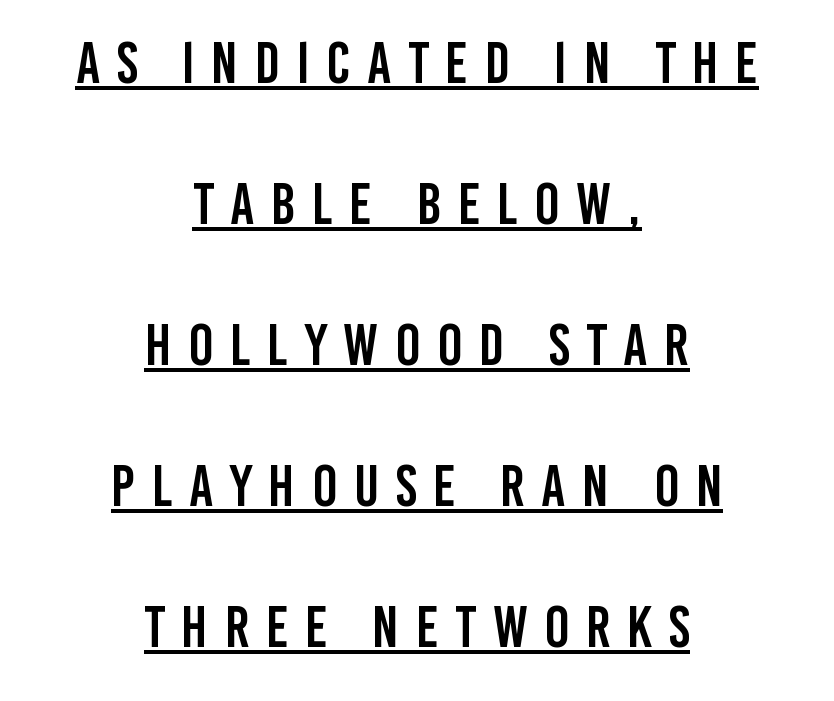
{"serif": "no", "italic": "no", "width": "condensed", "stroke_contrast": "low", "x_height": "large", "monospaced": "no", "underline": "yes", "align": "center", "line_spacing": "loose", "line_spacing_ratio": 2.39, "letter_spacing": "wide", "letter_spacing_em": 0.28, "glyph_px": 59}
